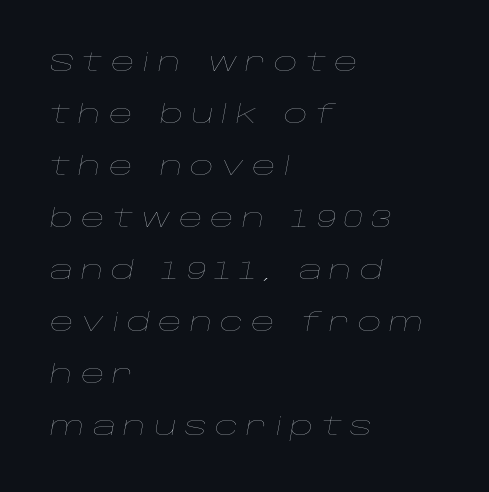
{"italic": "yes", "lean": "right", "slant_degrees": 10, "bold": "no", "underline": "no", "align": "left", "line_spacing": "loose", "line_spacing_ratio": 2.0, "letter_spacing": "wide", "letter_spacing_em": 0.3, "glyph_px": 26}
